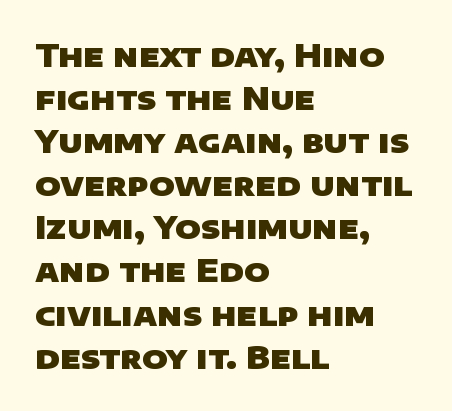
{"serif": "no", "bold": "yes", "weight": "heavy", "width": "wide", "stroke_contrast": "low", "x_height": "large", "monospaced": "no", "underline": "no", "align": "left", "line_spacing": "normal", "line_spacing_ratio": 1.39, "letter_spacing": "normal", "letter_spacing_em": 0.0, "glyph_px": 31}
